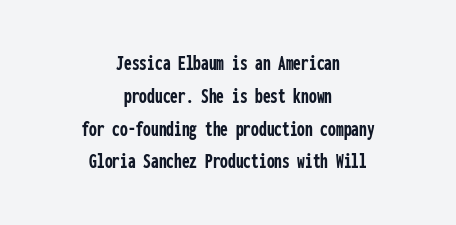
Q: Is the text bold? A: Yes.
Q: Is the text italic (slanted)? A: No, it is upright.
Q: Is the text underlined? A: No.
Q: How is the paragraph aligned? A: Centered.
Q: Is the spacing between letters normal or unusually wide? A: Normal.
Q: Is the spacing between lines tight, normal or loose? A: Normal.
